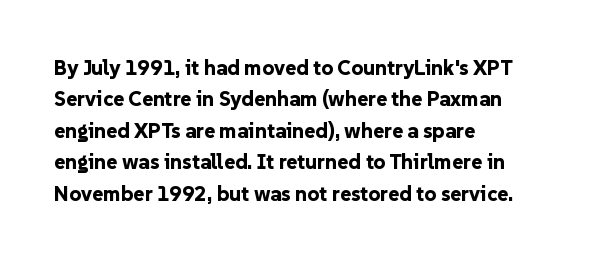
Q: Is the text bold? A: Yes.
Q: Is the text italic (slanted)? A: No, it is upright.
Q: Is the text underlined? A: No.
Q: How is the paragraph aligned? A: Left-aligned.
Q: Is the spacing between letters normal or unusually wide? A: Normal.
Q: Is the spacing between lines tight, normal or loose? A: Normal.
